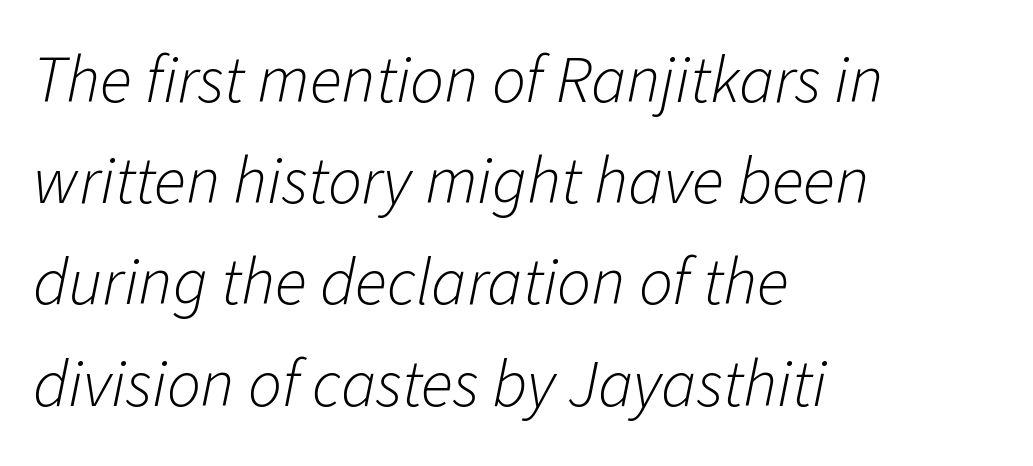
Q: Is the text bold? A: No.
Q: Is the text italic (slanted)? A: Yes, it leans right by about 11 degrees.
Q: Is the text underlined? A: No.
Q: How is the paragraph aligned? A: Left-aligned.
Q: Is the spacing between letters normal or unusually wide? A: Normal.
Q: Is the spacing between lines tight, normal or loose? A: Normal.
Q: Width (condensed, normal, or wide)? A: Normal.
Q: Stroke contrast? A: Low.
Q: x-height? A: Medium.
Q: Monospaced? A: No.
